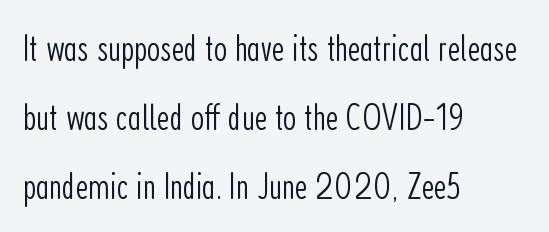
Q: Is the text bold? A: No.
Q: Is the text italic (slanted)? A: No, it is upright.
Q: Is the typeface a serif or a sans-serif typeface? A: Sans-serif.
Q: Is the text underlined? A: No.
Q: How is the paragraph aligned? A: Left-aligned.
Q: Is the spacing between letters normal or unusually wide? A: Normal.
Q: Width (condensed, normal, or wide)? A: Condensed.
Q: Stroke contrast? A: Low.
Q: x-height? A: Medium.
Q: Monospaced? A: No.
